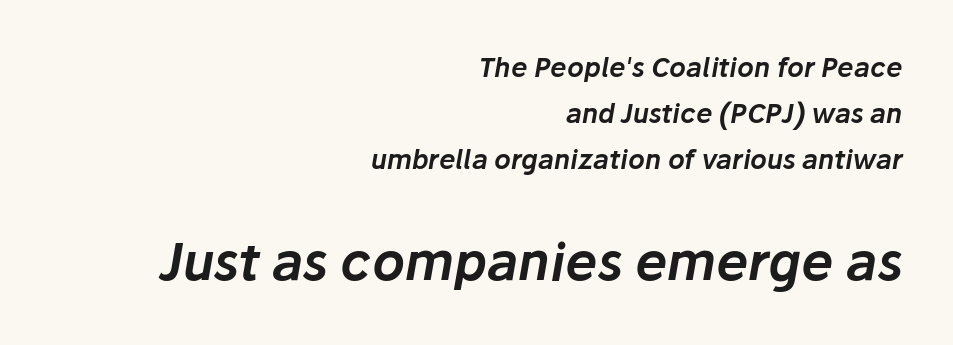
Q: Is the text italic (slanted)? A: Yes, it leans right by about 10 degrees.
Q: Is the text underlined? A: No.
Q: How is the paragraph aligned? A: Right-aligned.
Q: Is the spacing between letters normal or unusually wide? A: Normal.
Q: Which block of text is set in a larger size, the first (top) or the second (bottom)? A: The second (bottom) one.
Q: Width (condensed, normal, or wide)? A: Normal.
Q: Stroke contrast? A: Low.
Q: x-height? A: Medium.
Q: Monospaced? A: No.
